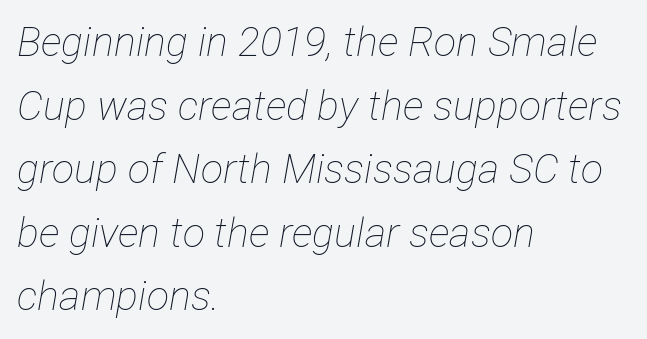
The specimen omits any rule beneath the text block's lines. The rendering uses natural spacing where letterforms have individual widths. Summary of weight: not heavy and not bold. This is oblique type, the kind used for emphasis or titles. Is the letter spacing exaggerated? No — it looks like the ordinary default. These lines are set flush left with a ragged right edge.
